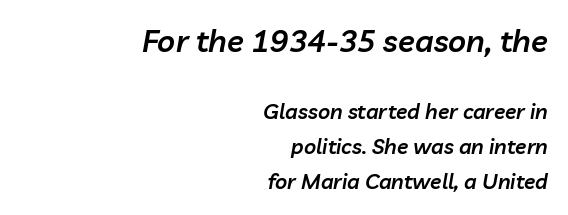
{"italic": "yes", "lean": "right", "slant_degrees": 10, "bold": "semi", "weight": "semibold", "width": "normal", "stroke_contrast": "low", "x_height": "medium", "monospaced": "no", "underline": "no", "align": "right", "line_spacing": "normal", "line_spacing_ratio": 1.67, "letter_spacing": "normal", "letter_spacing_em": 0.0, "larger_block": "first", "size_ratio": 1.48, "glyph_px": 31}
